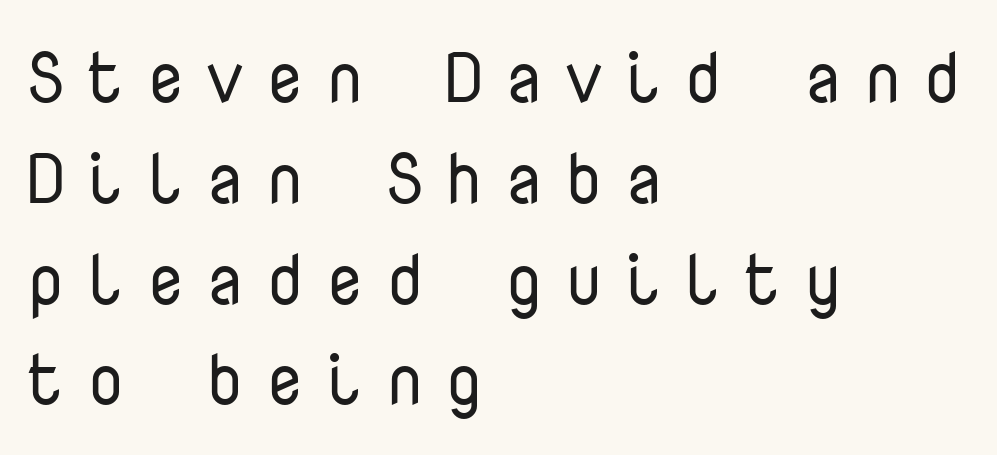
This rendering features lettering with no underline. Font category for this specimen: sans-serif. Every stem runs plumb, perpendicular to the baseline. Typeset ragged right — the left edge is the straight one. The passage shown is typed in a monospace face where columns stay perfectly aligned. The letterforms stand isolated, each surrounded by extra space.
